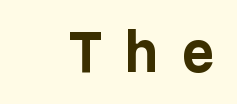
{"serif": "no", "italic": "no", "bold": "yes", "weight": "bold", "width": "normal", "stroke_contrast": "low", "x_height": "medium", "underline": "no", "letter_spacing": "wide", "letter_spacing_em": 0.42, "glyph_px": 50}
